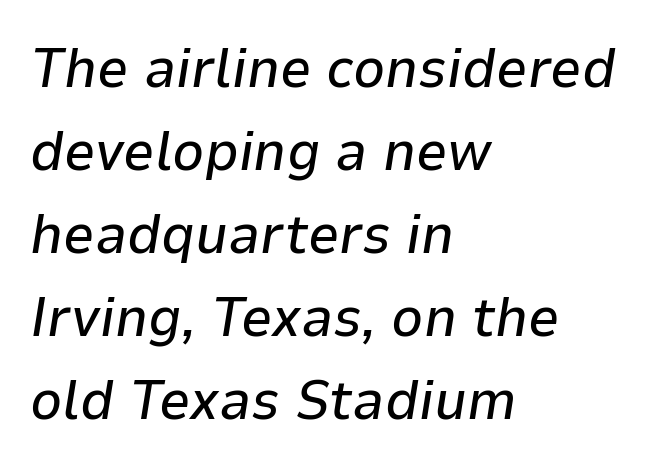
{"italic": "yes", "lean": "right", "slant_degrees": 9, "width": "normal", "stroke_contrast": "low", "x_height": "medium", "monospaced": "no", "underline": "no", "align": "left", "line_spacing": "normal", "line_spacing_ratio": 1.48, "letter_spacing": "normal", "letter_spacing_em": 0.0, "glyph_px": 56}
